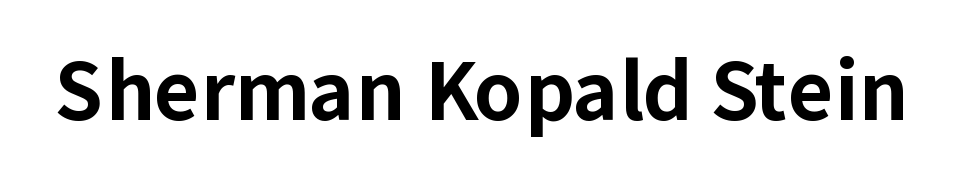
The image shows 78 px bold sans-serif type, upright; set normal letter spacing, not underlined; low stroke contrast and a medium x-height.
